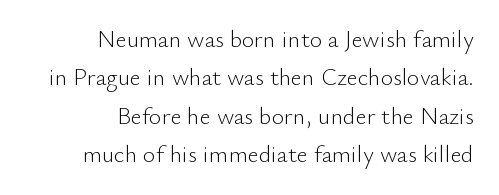
The designer left line spacing at the default. If you drew a ruler down the right edge, every line would touch it. Bare-footed words on every line. A quiet, ordinary-to-light weight characterises the typeface. The lettering holds an erect, upright posture throughout.
